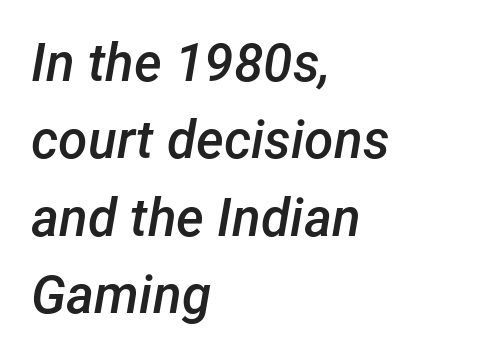
{"italic": "yes", "lean": "right", "slant_degrees": 12, "bold": "semi", "weight": "semibold", "width": "normal", "stroke_contrast": "low", "x_height": "medium", "monospaced": "no", "underline": "no", "align": "left", "line_spacing": "normal", "line_spacing_ratio": 1.46, "letter_spacing": "normal", "letter_spacing_em": 0.0, "glyph_px": 53}
